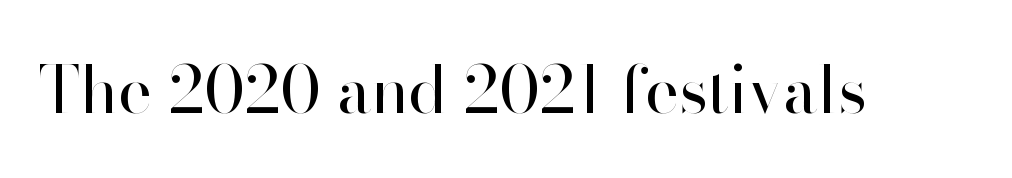
{"serif": "no", "italic": "no", "bold": "no", "weight": "regular", "width": "normal", "stroke_contrast": "high", "x_height": "small", "monospaced": "no", "underline": "no", "letter_spacing": "normal", "letter_spacing_em": 0.0, "glyph_px": 65}
